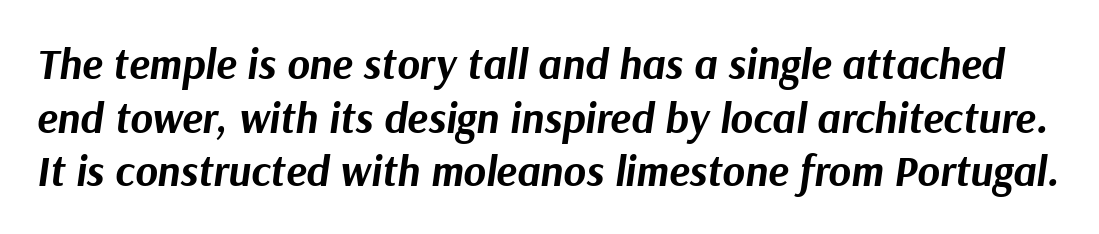
The passage shown has conventional tracking throughout. Notice how thick the strokes are: this is what a full bold looks like. Underline: absent. The lines sit at an ordinary, default distance from one another.
